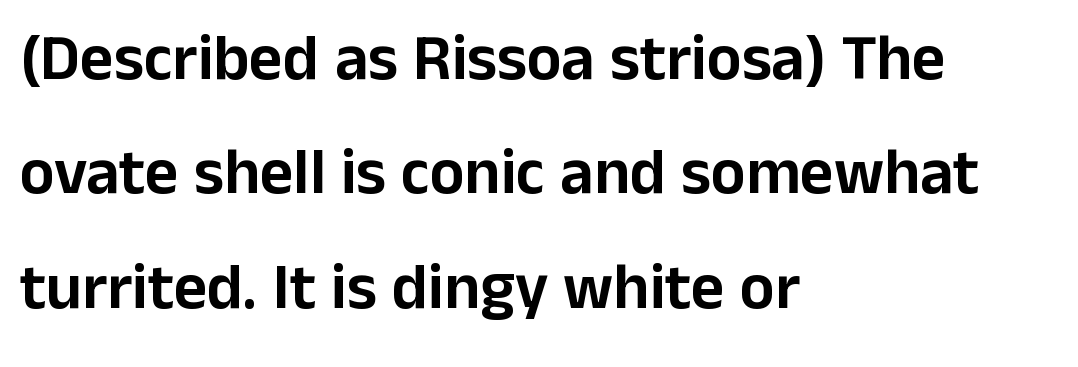
Each word holds together tightly as a unit, with standard inter-letter gaps. Left-aligned paragraph, ragged on the right. The passage shown is not underscored anywhere. A roman cut, with each character standing at attention.
